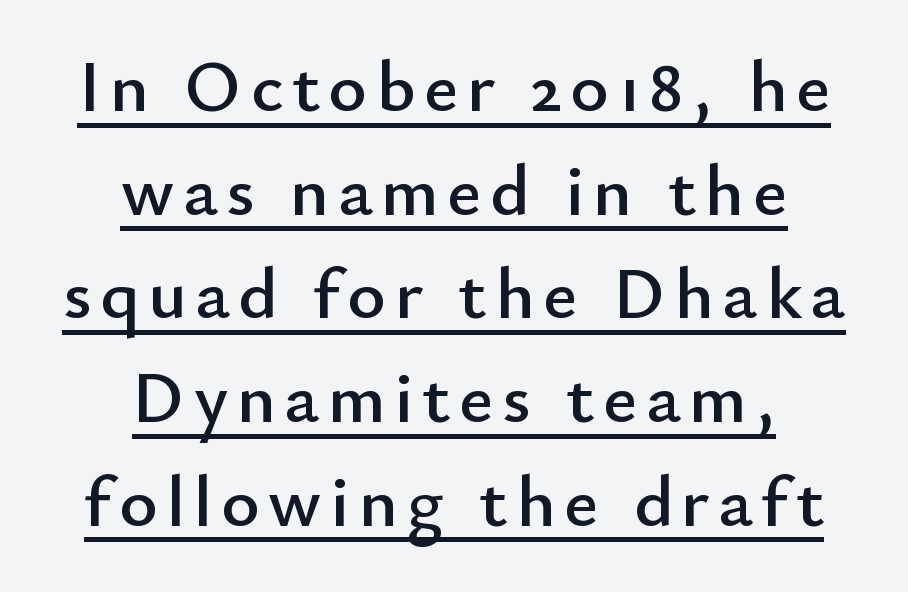
Q: Is the text italic (slanted)? A: No, it is upright.
Q: Is the typeface a serif or a sans-serif typeface? A: Sans-serif.
Q: Is the text underlined? A: Yes.
Q: How is the paragraph aligned? A: Centered.
Q: Is the spacing between lines tight, normal or loose? A: Normal.
Q: Width (condensed, normal, or wide)? A: Normal.
Q: Stroke contrast? A: Low.
Q: x-height? A: Small.
Q: Monospaced? A: No.
